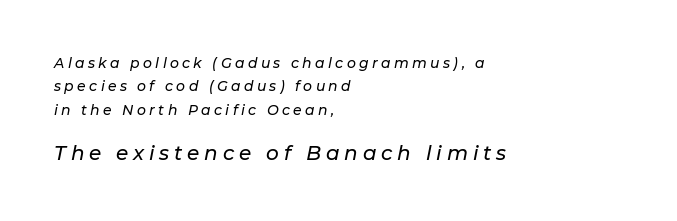
Q: Is the text italic (slanted)? A: Yes, it leans right by about 11 degrees.
Q: Is the text underlined? A: No.
Q: How is the paragraph aligned? A: Left-aligned.
Q: Is the spacing between letters normal or unusually wide? A: Unusually wide.
Q: Is the spacing between lines tight, normal or loose? A: Normal.
Q: Which block of text is set in a larger size, the first (top) or the second (bottom)? A: The second (bottom) one.
